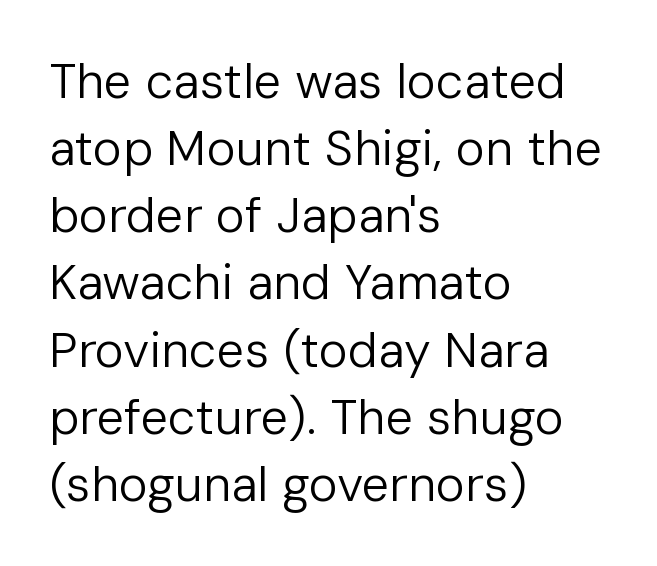
{"serif": "no", "italic": "no", "bold": "no", "weight": "regular", "width": "normal", "stroke_contrast": "low", "x_height": "medium", "monospaced": "no", "underline": "no", "align": "left", "line_spacing": "normal", "line_spacing_ratio": 1.37, "letter_spacing": "normal", "letter_spacing_em": 0.0, "glyph_px": 49}
